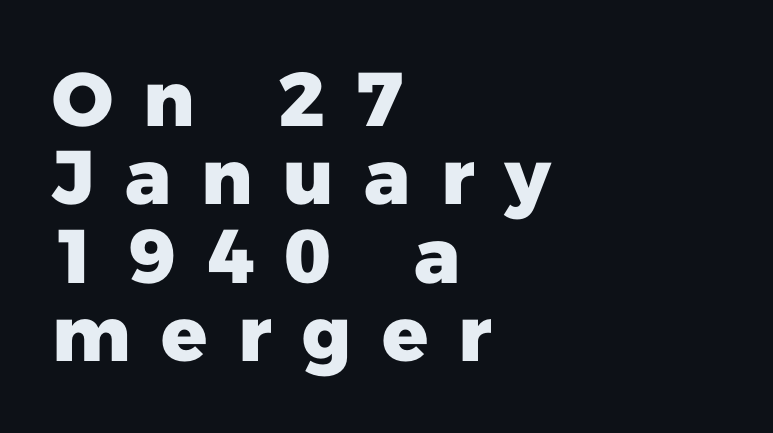
{"serif": "no", "italic": "no", "bold": "yes", "weight": "heavy", "width": "normal", "stroke_contrast": "low", "x_height": "medium", "monospaced": "no", "underline": "no", "align": "left", "line_spacing": "tight", "line_spacing_ratio": 1.03, "letter_spacing": "wide", "letter_spacing_em": 0.4, "glyph_px": 76}
